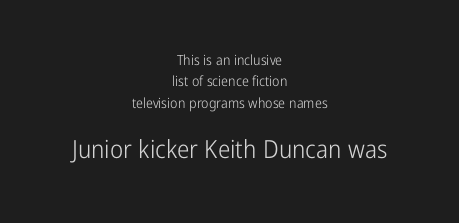
{"italic": "no", "bold": "no", "underline": "no", "align": "center", "line_spacing": "normal", "line_spacing_ratio": 1.52, "letter_spacing": "normal", "letter_spacing_em": 0.0, "larger_block": "second", "size_ratio": 1.79, "glyph_px": 25}
